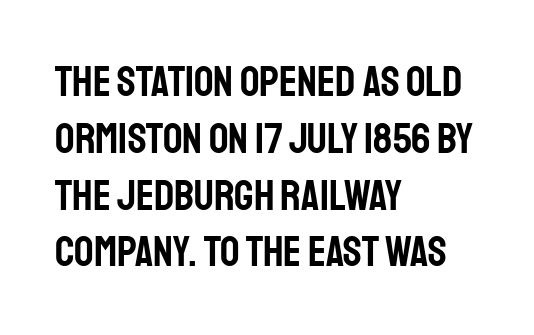
Q: Is the text italic (slanted)? A: No, it is upright.
Q: Is the typeface a serif or a sans-serif typeface? A: Sans-serif.
Q: Is the text underlined? A: No.
Q: How is the paragraph aligned? A: Left-aligned.
Q: Is the spacing between letters normal or unusually wide? A: Normal.
Q: Is the spacing between lines tight, normal or loose? A: Normal.
Q: Width (condensed, normal, or wide)? A: Condensed.
Q: Stroke contrast? A: Low.
Q: x-height? A: Large.
Q: Monospaced? A: No.
